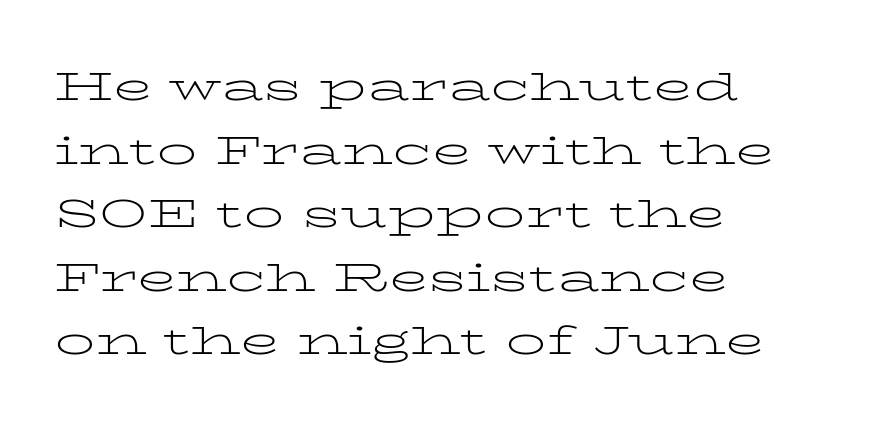
Q: Is the text bold? A: No.
Q: Is the text italic (slanted)? A: No, it is upright.
Q: Is the typeface a serif or a sans-serif typeface? A: Serif.
Q: Is the text underlined? A: No.
Q: How is the paragraph aligned? A: Left-aligned.
Q: Is the spacing between letters normal or unusually wide? A: Normal.
Q: Is the spacing between lines tight, normal or loose? A: Normal.
Q: Width (condensed, normal, or wide)? A: Wide.
Q: Stroke contrast? A: Low.
Q: x-height? A: Medium.
Q: Monospaced? A: No.
